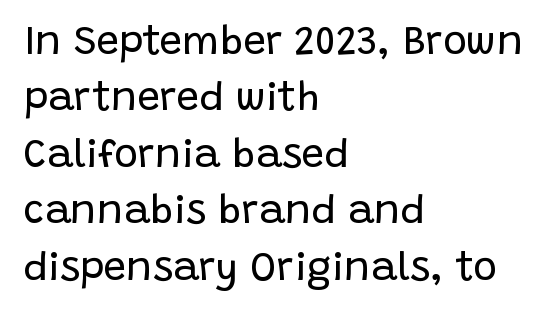
The image shows 40 px regular-weight sans-serif type, upright; set left-aligned, normal line spacing (1.41x), normal letter spacing, not underlined; low stroke contrast and a large x-height.
